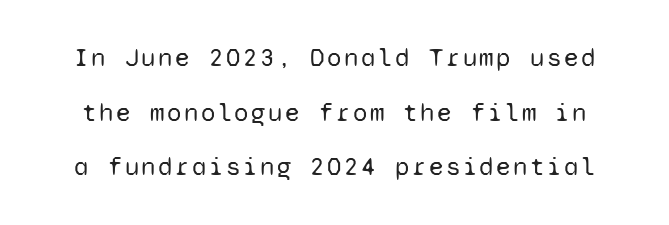
Q: Is the text bold? A: No.
Q: Is the text italic (slanted)? A: No, it is upright.
Q: Is the text underlined? A: No.
Q: Is the spacing between lines tight, normal or loose? A: Loose.
